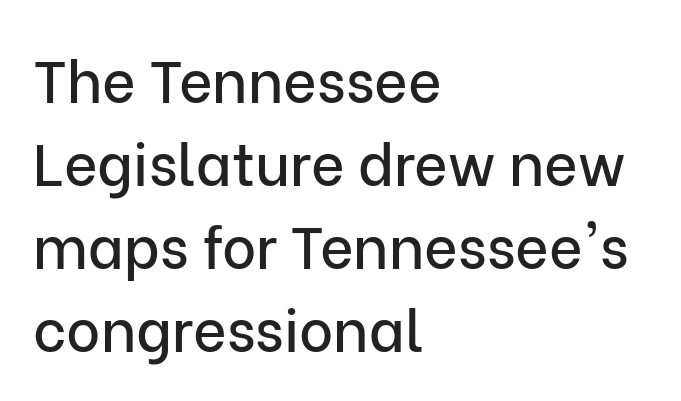
{"serif": "no", "italic": "no", "width": "normal", "stroke_contrast": "low", "x_height": "medium", "monospaced": "no", "underline": "no", "align": "left", "line_spacing": "normal", "line_spacing_ratio": 1.43, "letter_spacing": "normal", "letter_spacing_em": 0.0, "glyph_px": 58}
